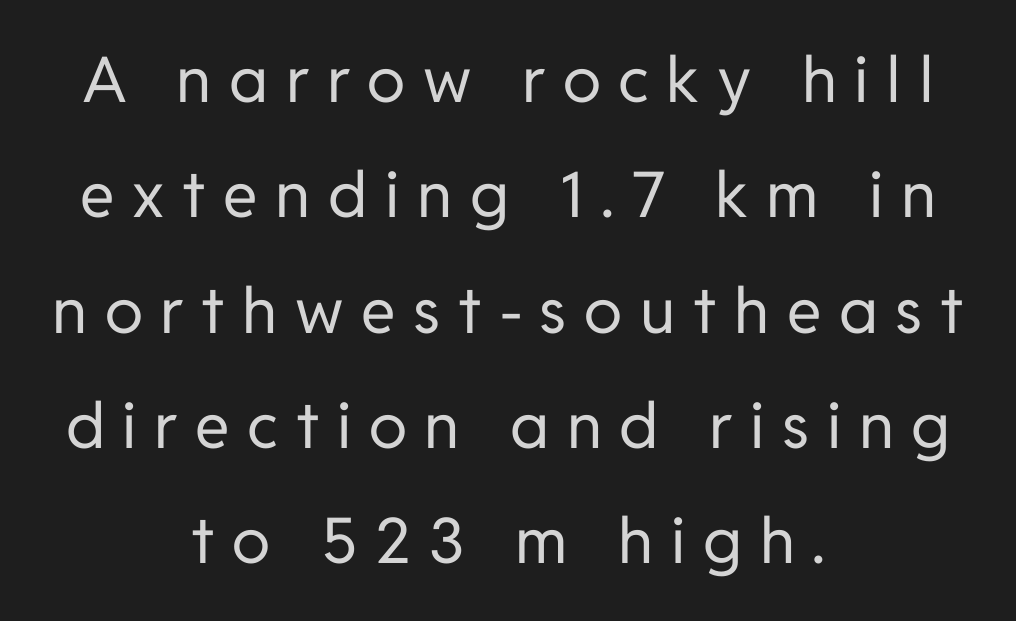
{"serif": "no", "italic": "no", "bold": "no", "weight": "regular", "width": "normal", "stroke_contrast": "low", "x_height": "medium", "monospaced": "no", "underline": "no", "align": "center", "line_spacing_ratio": 1.83, "letter_spacing": "wide", "letter_spacing_em": 0.28, "glyph_px": 63}
